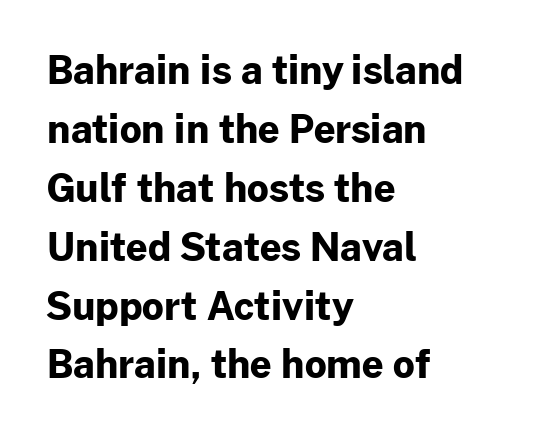
Strong, thick strokes mark this as bold type. Summary of vertical rhythm: regular, with standard interline spacing. Tall strokes in this sample are plumb rather than angled. Serif or sans? Sans — the stroke terminals are bare. Left-aligned paragraph, ragged on the right. The rendering uses natural spacing where letterforms have individual widths.
